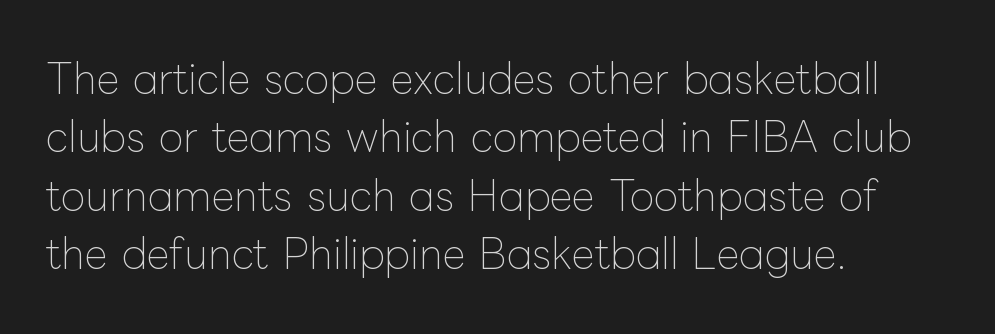
The image shows 40 px thin type, upright; set left-aligned, normal line spacing (1.46x), normal letter spacing, not underlined; low stroke contrast and a medium x-height.
